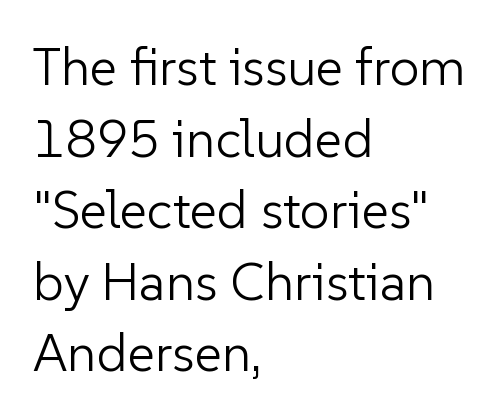
Q: Is the text bold? A: No.
Q: Is the text italic (slanted)? A: No, it is upright.
Q: Is the typeface a serif or a sans-serif typeface? A: Sans-serif.
Q: Is the text underlined? A: No.
Q: How is the paragraph aligned? A: Left-aligned.
Q: Is the spacing between letters normal or unusually wide? A: Normal.
Q: Is the spacing between lines tight, normal or loose? A: Normal.
Q: Width (condensed, normal, or wide)? A: Normal.
Q: Stroke contrast? A: Low.
Q: x-height? A: Medium.
Q: Monospaced? A: No.
